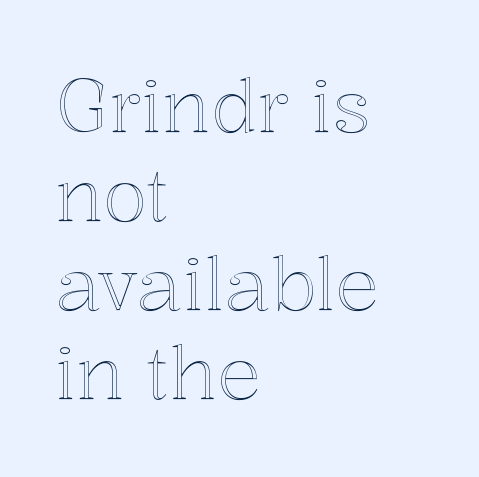
{"italic": "no", "width": "normal", "x_height": "medium", "monospaced": "no", "underline": "no", "align": "left", "line_spacing_ratio": 1.22, "letter_spacing": "normal", "letter_spacing_em": 0.0, "glyph_px": 73}
